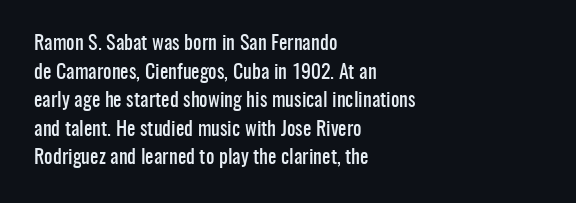
Q: Is the text italic (slanted)? A: No, it is upright.
Q: Is the text underlined? A: No.
Q: How is the paragraph aligned? A: Left-aligned.
Q: Is the spacing between letters normal or unusually wide? A: Normal.
Q: Is the spacing between lines tight, normal or loose? A: Normal.
